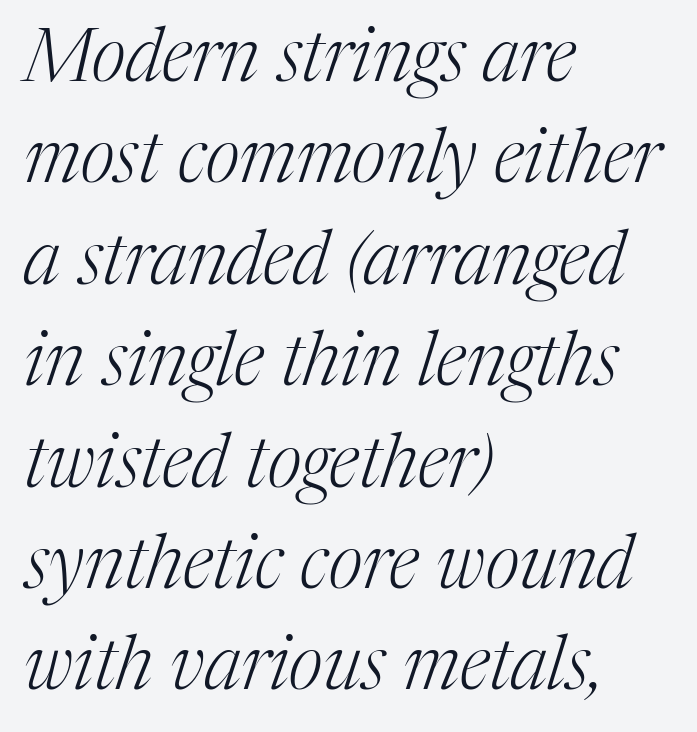
Q: Is the text bold? A: No.
Q: Is the text italic (slanted)? A: Yes, it leans right by about 17 degrees.
Q: Is the typeface a serif or a sans-serif typeface? A: Serif.
Q: Is the text underlined? A: No.
Q: How is the paragraph aligned? A: Left-aligned.
Q: Is the spacing between letters normal or unusually wide? A: Normal.
Q: Is the spacing between lines tight, normal or loose? A: Normal.
Q: Width (condensed, normal, or wide)? A: Normal.
Q: Stroke contrast? A: Medium.
Q: x-height? A: Medium.
Q: Monospaced? A: No.
